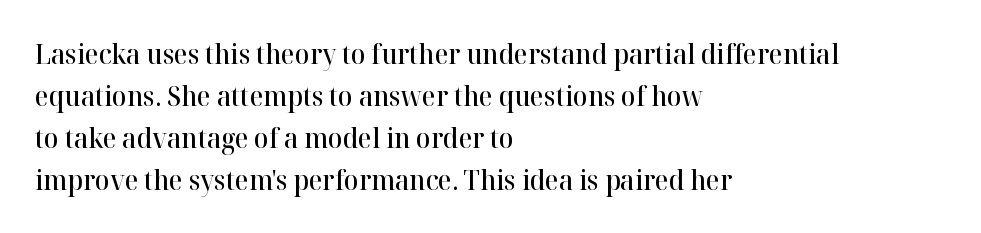
The image shows 27 px text type, upright; set left-aligned, normal line spacing (1.55x), normal letter spacing, not underlined.
